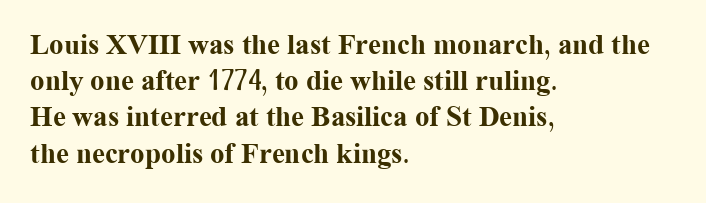
Check under the words: just untouched page. The glyphs have the mass of a bold cut. Every row of glyphs begins at an identical x-position on the left. Nope, not italic — everything's standing straight. Looks like regular typesetting: each glyph gets only the width it needs.
